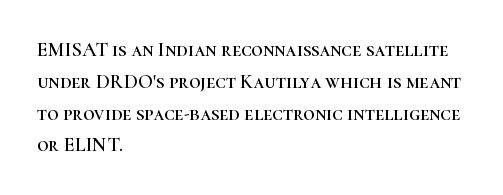
The image shows 20 px text type, upright; set left-aligned, normal line spacing (1.59x), normal letter spacing, not underlined.
